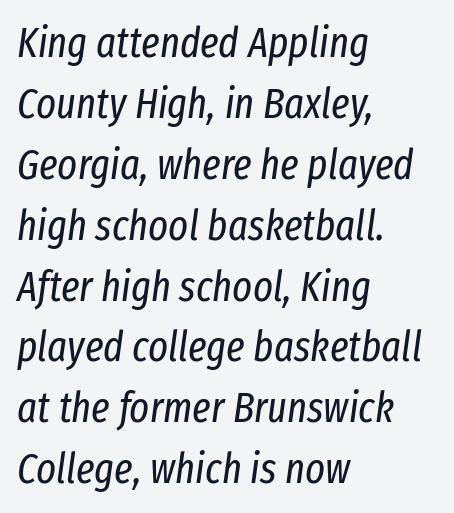
Q: Is the text bold? A: No.
Q: Is the text italic (slanted)? A: Yes, it leans right by about 8 degrees.
Q: Is the text underlined? A: No.
Q: How is the paragraph aligned? A: Left-aligned.
Q: Is the spacing between letters normal or unusually wide? A: Normal.
Q: Is the spacing between lines tight, normal or loose? A: Normal.
Q: Width (condensed, normal, or wide)? A: Condensed.
Q: Stroke contrast? A: Low.
Q: x-height? A: Medium.
Q: Monospaced? A: No.
